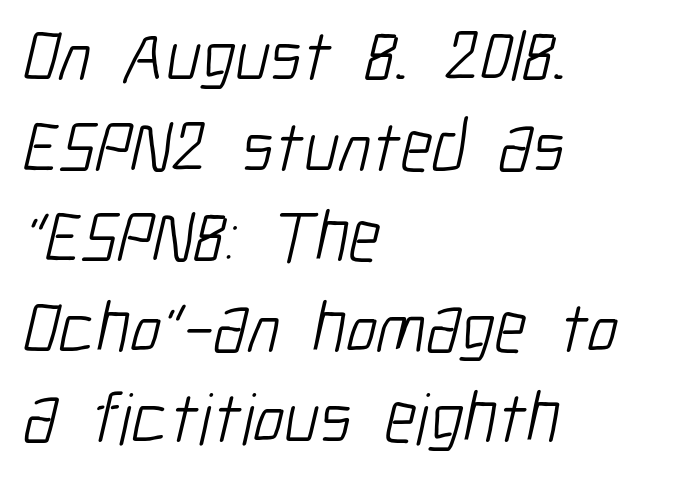
Counters stay open thanks to moderate or lighter strokes. This rendering uses left alignment, leaving the right contour irregular. The face used here is a sans, in the tradition of grotesques and geometrics. Standard letterfit; no display-style spreading of the glyphs.
